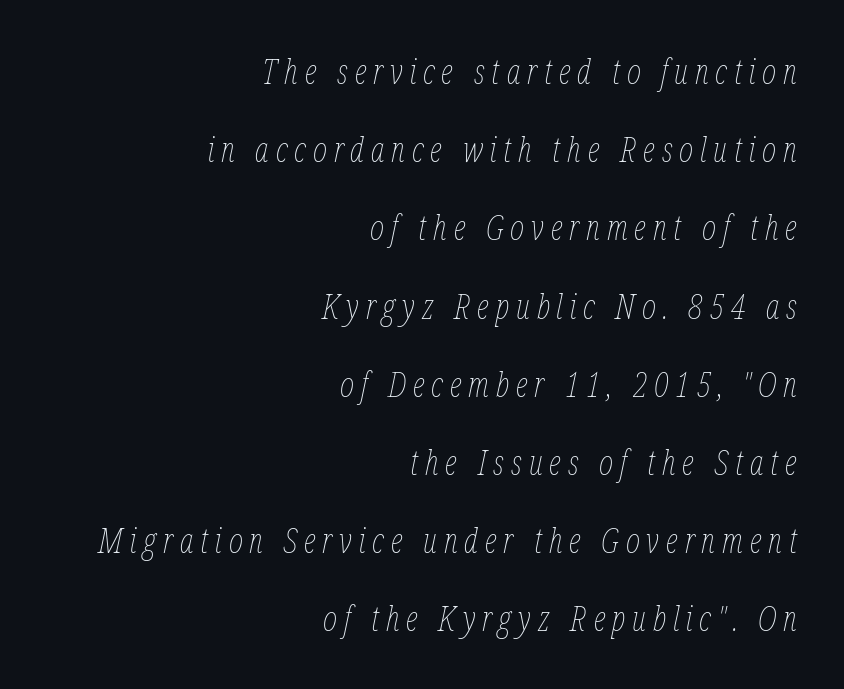
{"italic": "yes", "lean": "right", "slant_degrees": 12, "bold": "no", "weight": "thin", "width": "condensed", "stroke_contrast": "low", "x_height": "medium", "monospaced": "no", "underline": "no", "align": "right", "line_spacing": "loose", "line_spacing_ratio": 2.3, "letter_spacing": "wide", "letter_spacing_em": 0.2, "glyph_px": 34}
